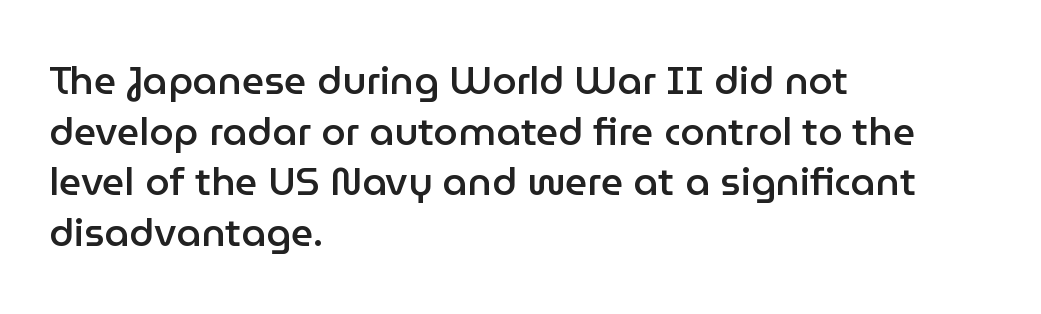
Compared with a centered layout, this one pins lines to the left instead. The sample has been set in demibold, a notch under bold. Looks like regular typesetting: each glyph gets only the width it needs. Only glyphs here, with clear space below each row. No feet cap the strokes, marking this as sans-serif type.
